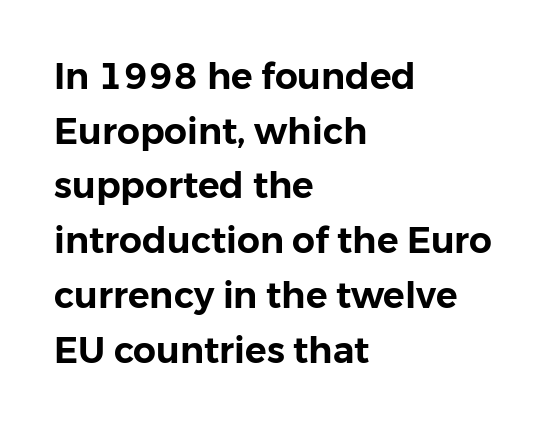
The image shows 36 px sans-serif type, upright; set left-aligned, normal line spacing (1.52x), normal letter spacing, not underlined; low stroke contrast and a medium x-height.
